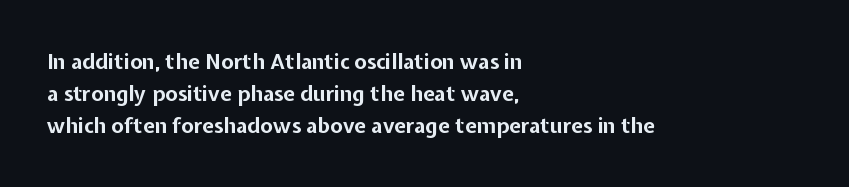
The type sits square on the baseline with zero lean. Summary of weight: heavy, a full bold. Interline gaps are of average width in this sample. The type is set solid horizontally, with unmodified tracking. Underline: absent.
